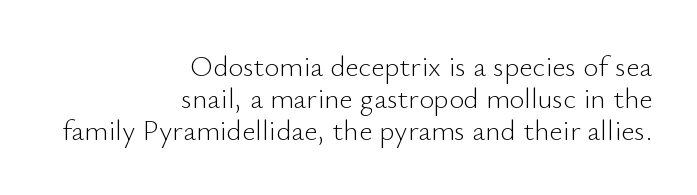
{"serif": "no", "italic": "no", "bold": "no", "weight": "light", "width": "normal", "stroke_contrast": "low", "x_height": "small", "monospaced": "no", "underline": "no", "align": "right", "line_spacing": "tight", "line_spacing_ratio": 1.11, "letter_spacing": "normal", "letter_spacing_em": 0.0, "glyph_px": 29}
